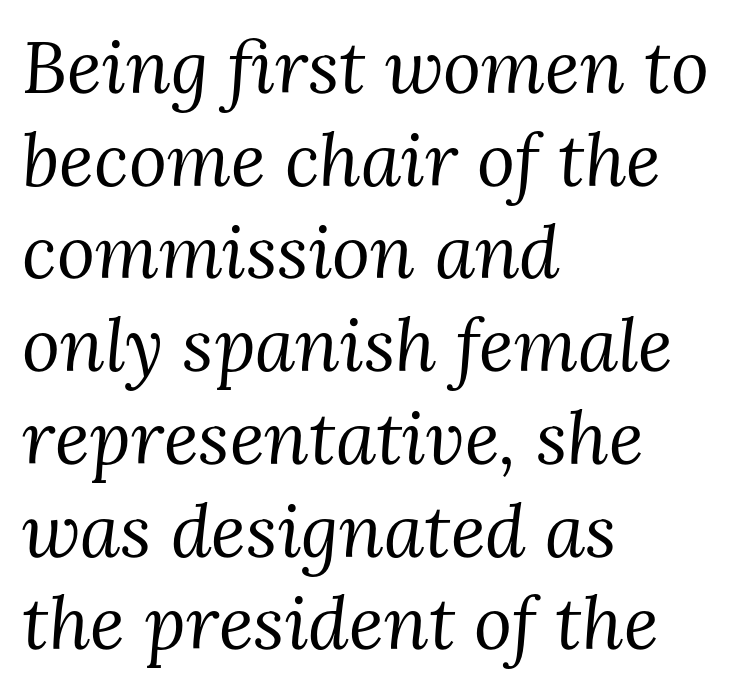
The image shows 73 px regular-weight serif type, italic (leaning right); set left-aligned, normal line spacing (1.27x), normal letter spacing, not underlined; medium stroke contrast and a medium x-height.
